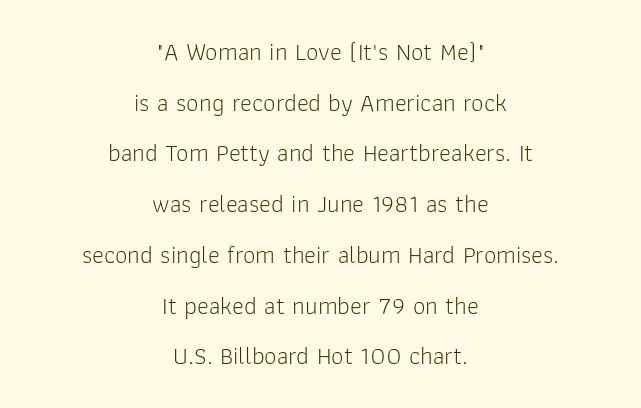
The paragraph has two soft edges and a firm central axis. The specimen reads as upright at a glance. Nobody drew a line under any word here. The typesetting does not lean heavy: it is not bold. The lines are spread far apart with generous leading.
